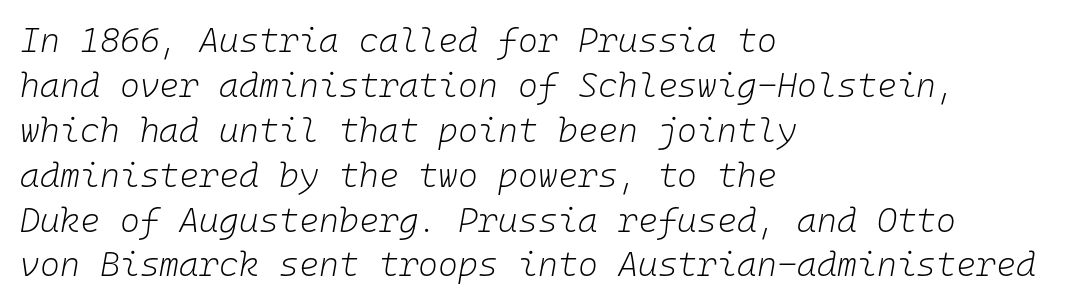
{"italic": "yes", "lean": "right", "slant_degrees": 10, "bold": "no", "weight": "light", "width": "normal", "stroke_contrast": "low", "x_height": "medium", "monospaced": "yes", "underline": "no", "align": "left", "line_spacing": "normal", "line_spacing_ratio": 1.32, "letter_spacing": "normal", "letter_spacing_em": 0.0, "glyph_px": 34}
